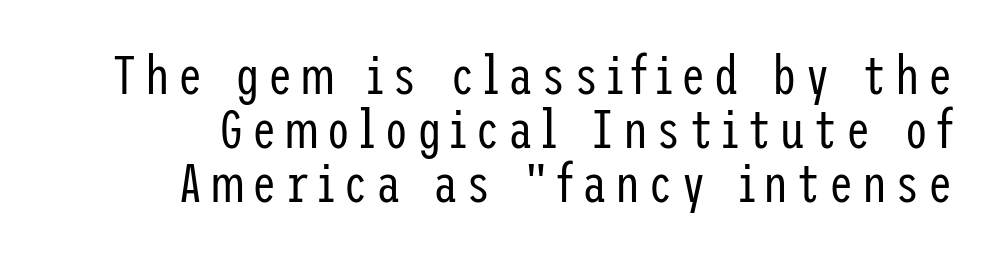
Cramped leading. This is roman type, the default non-slanted kind. Unlike a traditional serif, this face leaves its strokes unadorned. Decoration check: the copy has no underline.
